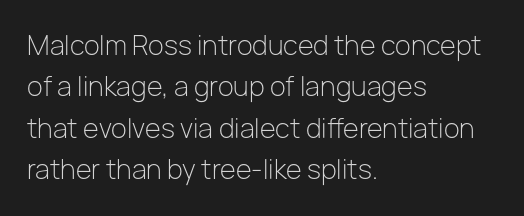
Q: Is the text bold? A: No.
Q: Is the text italic (slanted)? A: No, it is upright.
Q: Is the text underlined? A: No.
Q: How is the paragraph aligned? A: Left-aligned.
Q: Is the spacing between letters normal or unusually wide? A: Normal.
Q: Is the spacing between lines tight, normal or loose? A: Normal.
